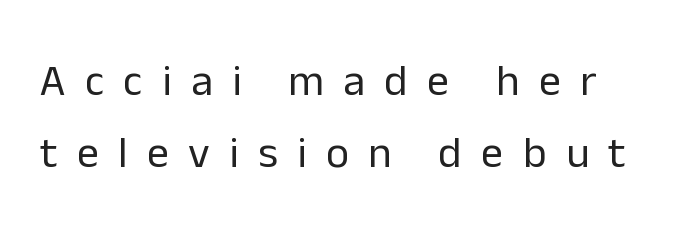
The image shows 44 px regular-weight sans-serif type, upright; set normal line spacing (1.63x), unusually wide letter spacing (+0.44 em), not underlined; low stroke contrast and a medium x-height.
